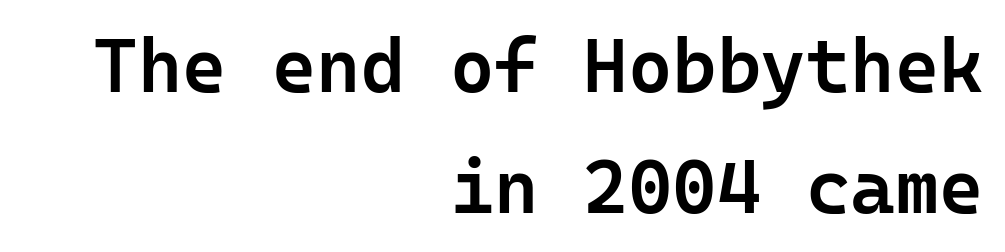
Q: Is the text bold? A: Semi-bold.
Q: Is the text italic (slanted)? A: No, it is upright.
Q: Is the typeface a serif or a sans-serif typeface? A: Sans-serif.
Q: Is the text underlined? A: No.
Q: How is the paragraph aligned? A: Right-aligned.
Q: Is the spacing between letters normal or unusually wide? A: Normal.
Q: Is the spacing between lines tight, normal or loose? A: Normal.
Q: Width (condensed, normal, or wide)? A: Normal.
Q: Stroke contrast? A: Low.
Q: x-height? A: Medium.
Q: Monospaced? A: Yes.
